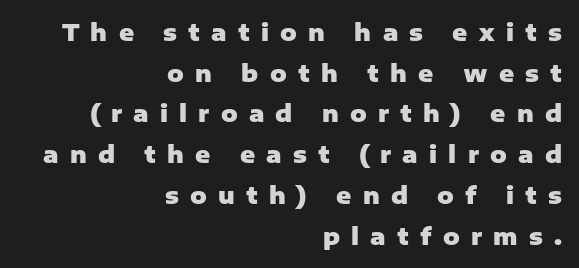
{"italic": "no", "bold": "yes", "underline": "no", "align": "right", "line_spacing_ratio": 1.77, "letter_spacing": "wide", "letter_spacing_em": 0.49, "glyph_px": 23}
